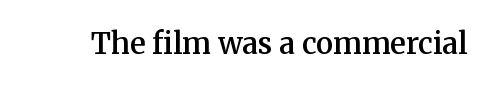
Unlike italic type, these characters show no tilt at all. Between one letter and the next there's only the usual sliver of space. The passage shown is typeset with a serif family. The letters advance in unequal steps, a hallmark of proportional type.
